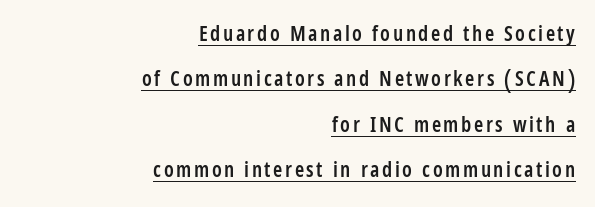
Q: Is the text bold? A: Semi-bold.
Q: Is the text italic (slanted)? A: No, it is upright.
Q: Is the text underlined? A: Yes.
Q: How is the paragraph aligned? A: Right-aligned.
Q: Is the spacing between lines tight, normal or loose? A: Loose.
